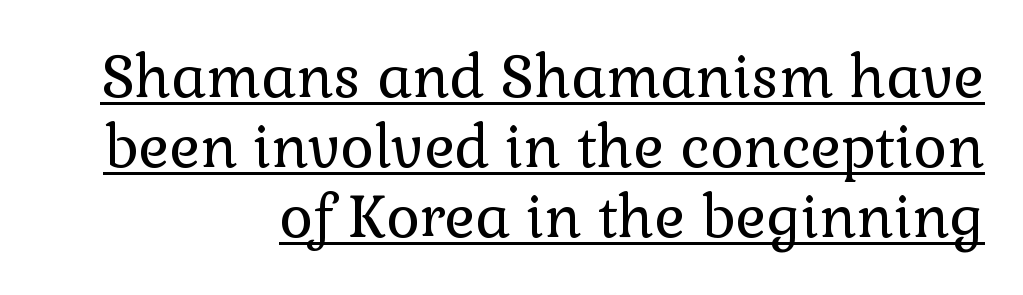
{"serif": "yes", "italic": "no", "bold": "no", "weight": "regular", "width": "normal", "stroke_contrast": "low", "x_height": "medium", "monospaced": "no", "underline": "yes", "align": "right", "line_spacing_ratio": 1.21, "letter_spacing": "normal", "letter_spacing_em": 0.0, "glyph_px": 58}
